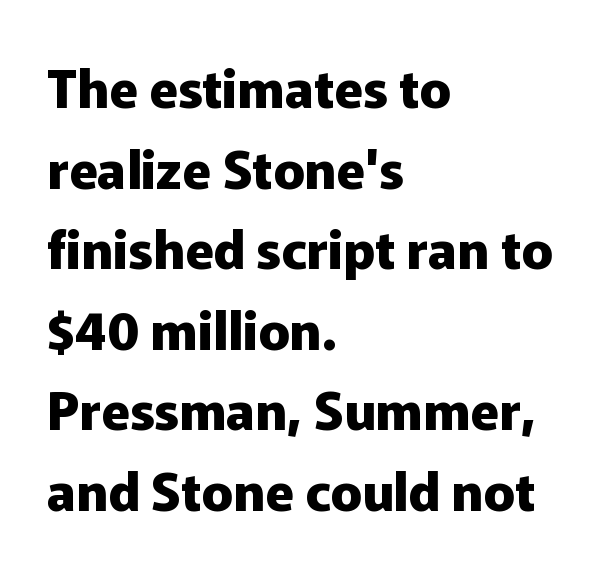
The image shows 52 px heavy sans-serif type, upright; set left-aligned, normal line spacing (1.55x), normal letter spacing, not underlined; low stroke contrast and a medium x-height.
